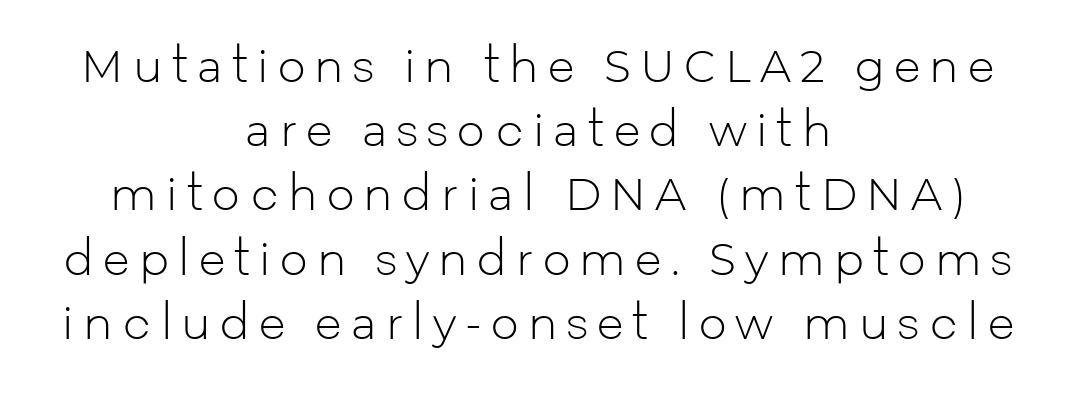
The image shows 44 px light sans-serif type, upright; set centered, normal line spacing (1.46x), unusually wide letter spacing (+0.21 em), not underlined; low stroke contrast and a medium x-height.
